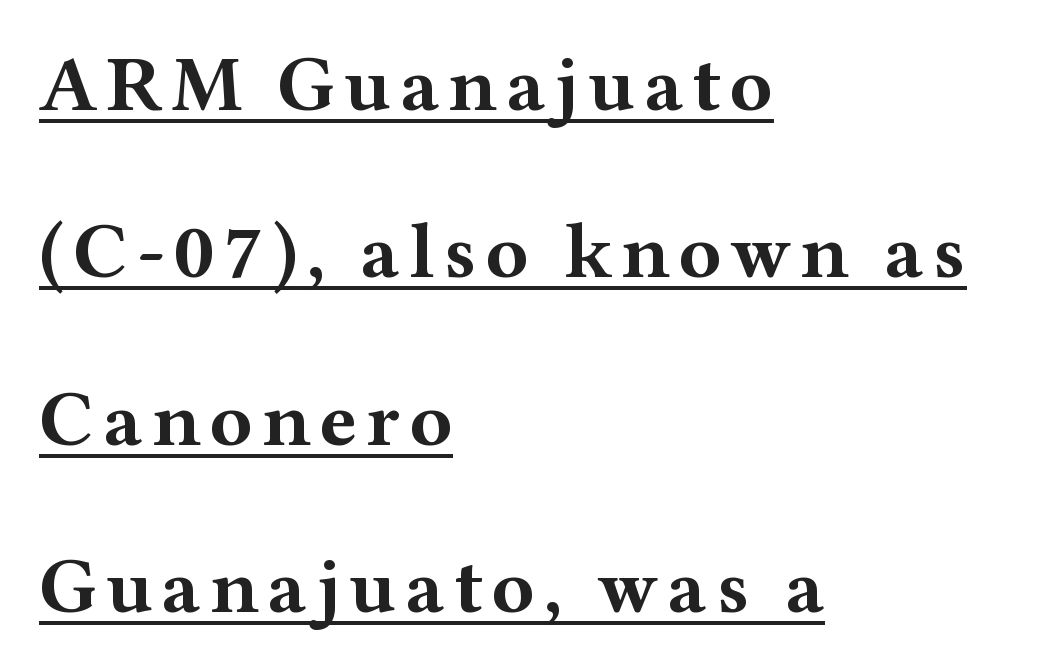
Teacher's note: observe the even left margin — that is flush-left alignment. Does a line run under the words? Yes, clearly. Observe the serifs anchoring each vertical stroke in this sample. How heavy is the stroke? Heavy — this is a bold. You can tell it's not italic because the verticals are truly vertical. Honestly, the rows look like they've been pulled way apart.
